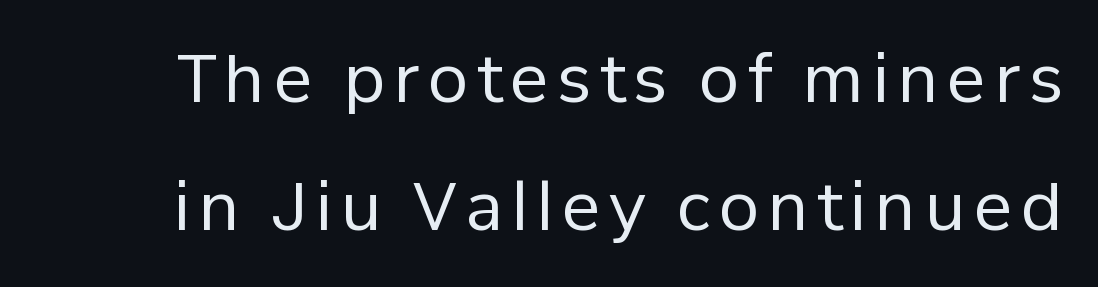
{"serif": "no", "italic": "no", "bold": "no", "weight": "regular", "width": "normal", "stroke_contrast": "low", "x_height": "medium", "monospaced": "no", "underline": "no", "line_spacing": "loose", "line_spacing_ratio": 1.97, "glyph_px": 65}
